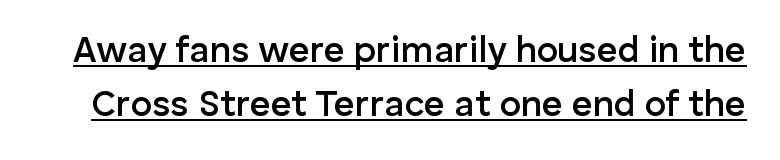
{"serif": "no", "italic": "no", "bold": "semi", "weight": "semibold", "width": "normal", "stroke_contrast": "low", "x_height": "medium", "monospaced": "no", "underline": "yes", "line_spacing": "normal", "line_spacing_ratio": 1.51, "letter_spacing": "normal", "letter_spacing_em": 0.0, "glyph_px": 36}
